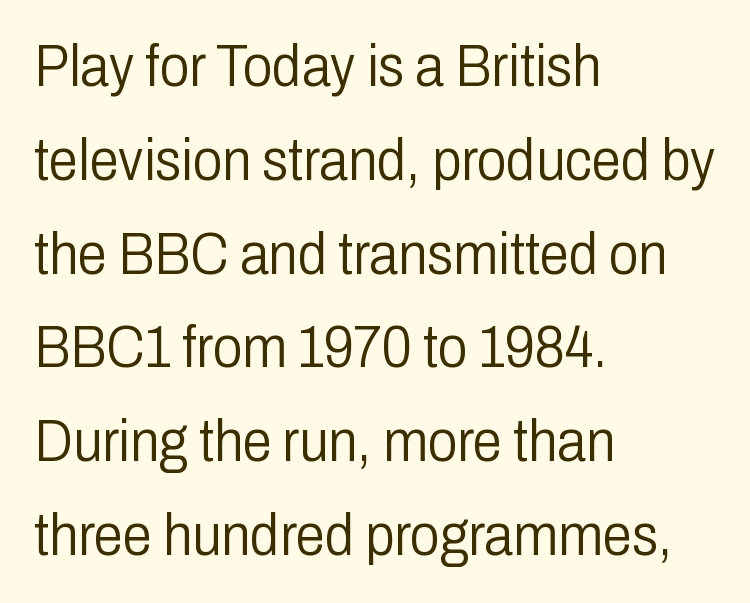
Stroke terminals: plain, sans-serif. Left-aligned paragraph, ragged on the right. Baseline-to-baseline distance is the conventional proportion of letter height. This sample has the flowing, uneven cadence of proportional lettering.
